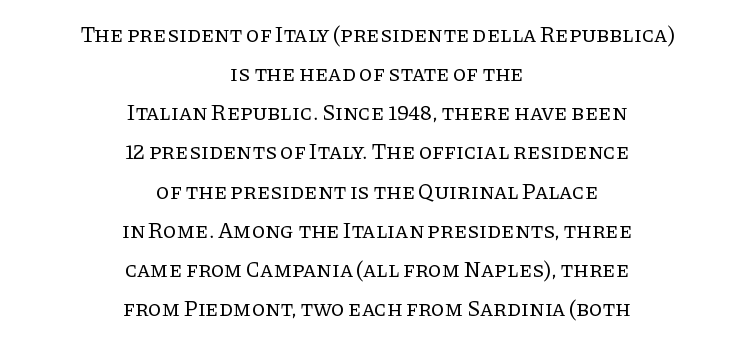
Q: Is the text bold? A: No.
Q: Is the text italic (slanted)? A: No, it is upright.
Q: Is the text underlined? A: No.
Q: How is the paragraph aligned? A: Centered.
Q: Is the spacing between letters normal or unusually wide? A: Normal.
